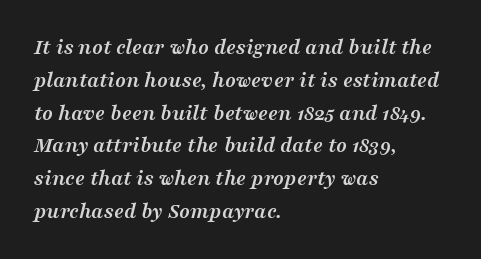
The image shows 22 px bold type, italic (leaning right); set left-aligned, normal line spacing (1.49x), normal letter spacing, not underlined.
